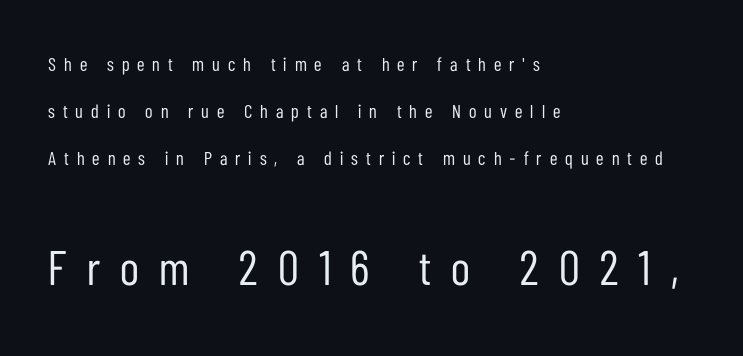
Horizontally, the lines are justified to the leading edge only. Nothing sits at the stroke ends, so this counts as sans-serif. Is the lower block the larger one? Yes — the lower block carries the bigger type. Ascenders rise straight up at ninety degrees. The font sits on the lighter half of the weight spectrum, regular included. Check the space under the baseline: it is left empty.
